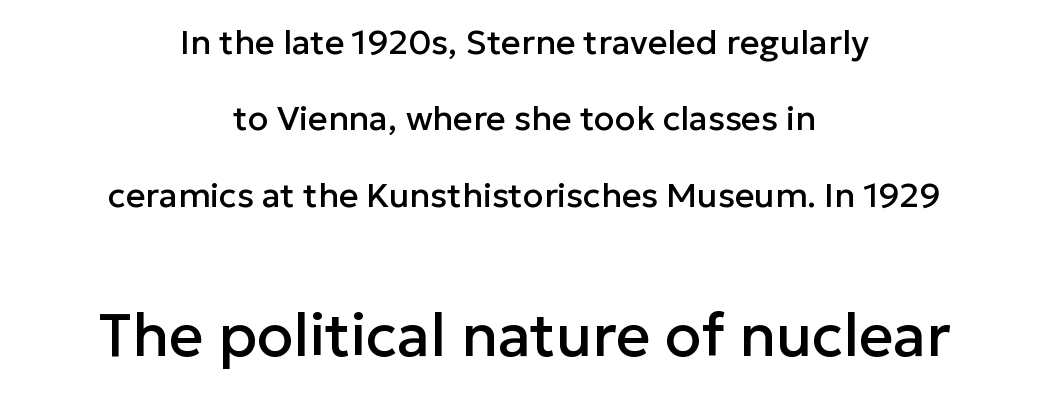
The image shows 60 px sans-serif type, upright; set centered, loose line spacing (2.25x), normal letter spacing, not underlined; the second (bottom) block is 1.76x larger; low stroke contrast and a medium x-height.
